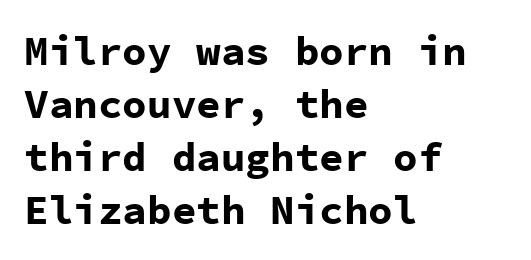
The image shows 41 px bold sans-serif type, upright, monospaced; set left-aligned, normal line spacing (1.29x), normal letter spacing, not underlined; low stroke contrast and a medium x-height.
